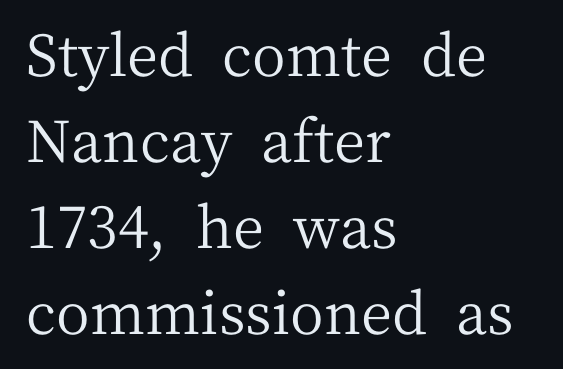
Q: Is the text bold? A: No.
Q: Is the text italic (slanted)? A: No, it is upright.
Q: Is the typeface a serif or a sans-serif typeface? A: Serif.
Q: Is the text underlined? A: No.
Q: How is the paragraph aligned? A: Left-aligned.
Q: Is the spacing between letters normal or unusually wide? A: Normal.
Q: Is the spacing between lines tight, normal or loose? A: Normal.
Q: Width (condensed, normal, or wide)? A: Normal.
Q: Stroke contrast? A: Medium.
Q: x-height? A: Medium.
Q: Monospaced? A: No.
